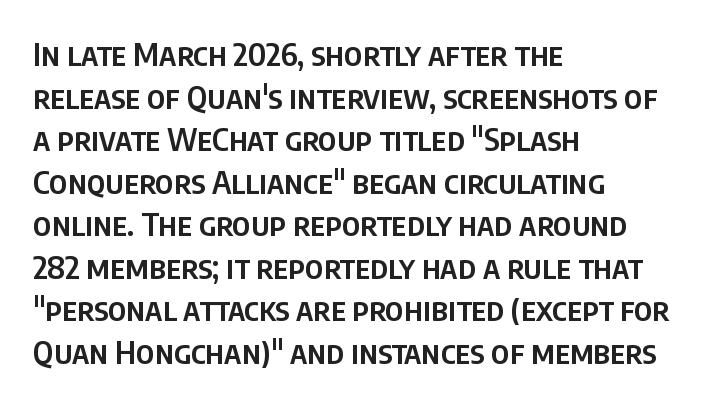
The type family on display is of the sans-serif kind. The rendering uses natural spacing where letterforms have individual widths. How would I describe the line gaps? Plain and ordinary. This rendering uses left alignment, leaving the right contour irregular.
